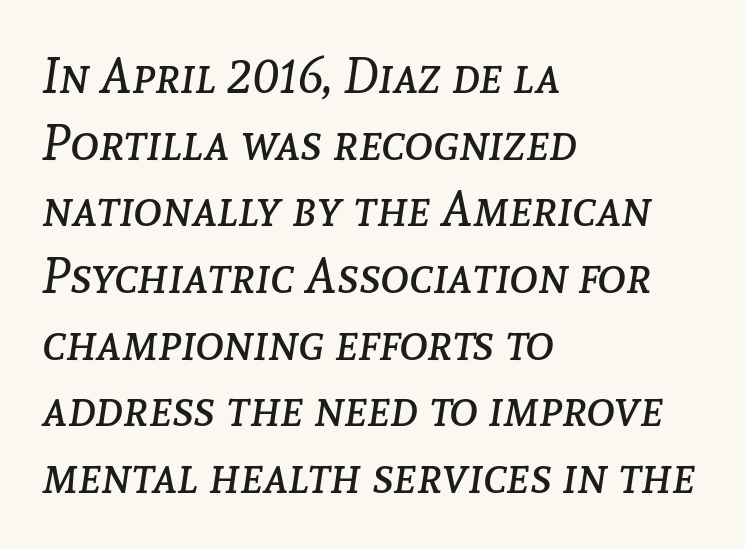
The image shows 49 px regular-weight type, italic (leaning right); set left-aligned, normal line spacing (1.36x), normal letter spacing, not underlined; low stroke contrast and a medium x-height.
